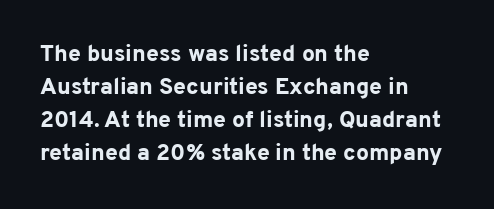
Q: Is the text bold? A: Yes.
Q: Is the text italic (slanted)? A: No, it is upright.
Q: Is the text underlined? A: No.
Q: How is the paragraph aligned? A: Left-aligned.
Q: Is the spacing between letters normal or unusually wide? A: Normal.
Q: Is the spacing between lines tight, normal or loose? A: Normal.
